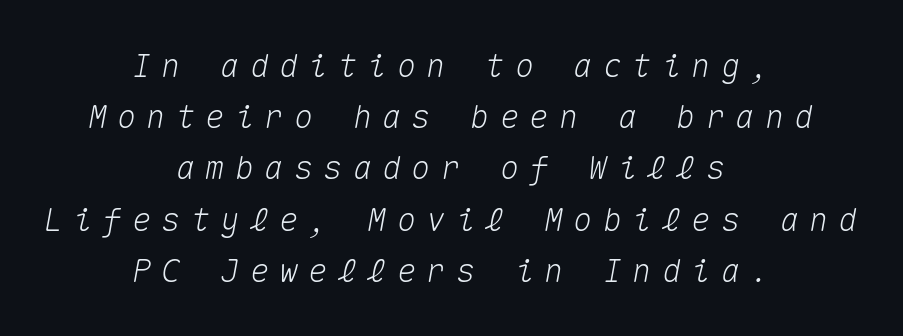
The image shows 32 px text type, italic (leaning right), monospaced; set centered, normal line spacing (1.6x), unusually wide letter spacing (+0.32 em), not underlined; medium stroke contrast and a medium x-height.
